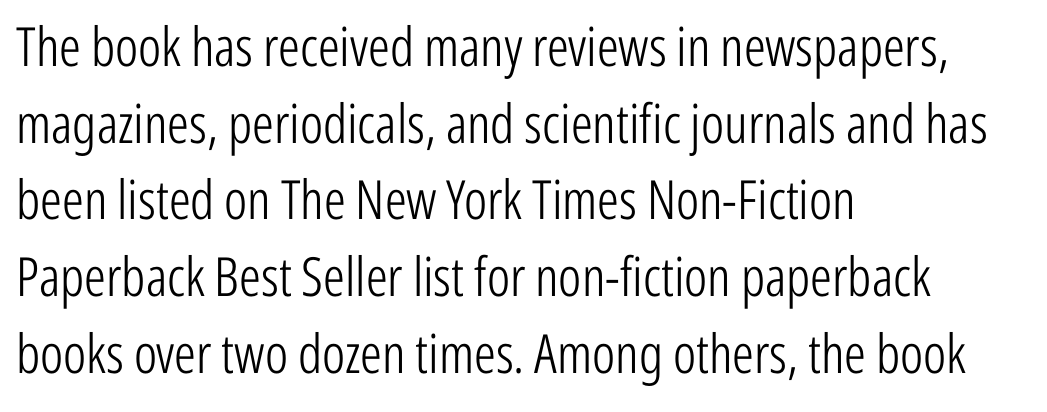
{"serif": "no", "italic": "no", "bold": "no", "weight": "light", "width": "condensed", "stroke_contrast": "low", "x_height": "medium", "monospaced": "no", "underline": "no", "align": "left", "line_spacing": "normal", "line_spacing_ratio": 1.42, "letter_spacing": "normal", "letter_spacing_em": 0.0, "glyph_px": 54}
